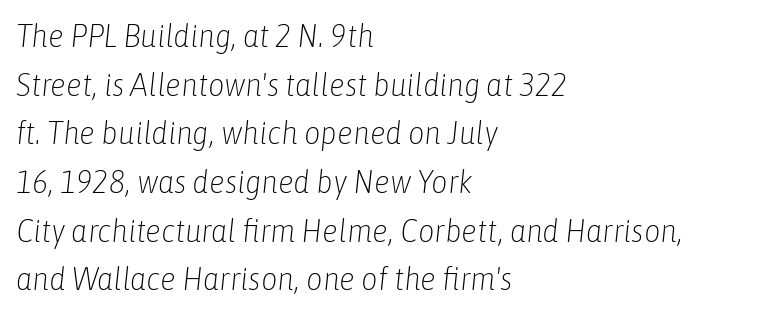
Q: Is the text bold? A: No.
Q: Is the text italic (slanted)? A: Yes, it leans right by about 6 degrees.
Q: Is the text underlined? A: No.
Q: How is the paragraph aligned? A: Left-aligned.
Q: Is the spacing between letters normal or unusually wide? A: Normal.
Q: Is the spacing between lines tight, normal or loose? A: Normal.
Q: Width (condensed, normal, or wide)? A: Condensed.
Q: Stroke contrast? A: Low.
Q: x-height? A: Medium.
Q: Monospaced? A: No.
